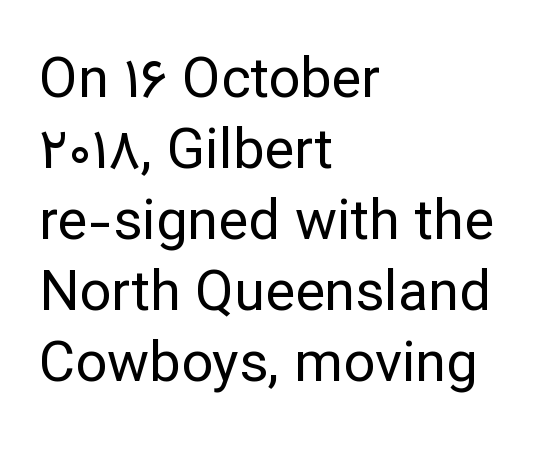
The image shows 56 px regular-weight sans-serif type, upright; set left-aligned, normal line spacing (1.27x), normal letter spacing, not underlined; low stroke contrast and a medium x-height.
